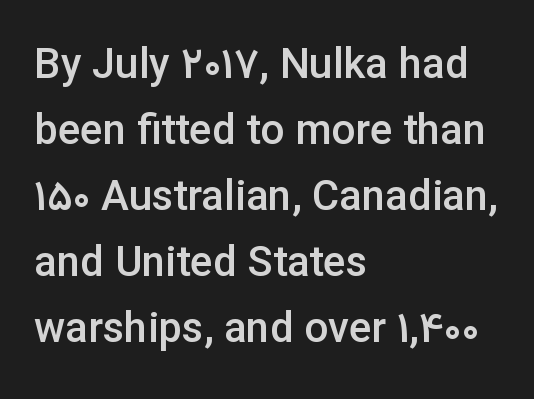
The image shows 42 px semibold sans-serif type, upright; set left-aligned, normal line spacing (1.57x), normal letter spacing, not underlined; low stroke contrast and a medium x-height.
